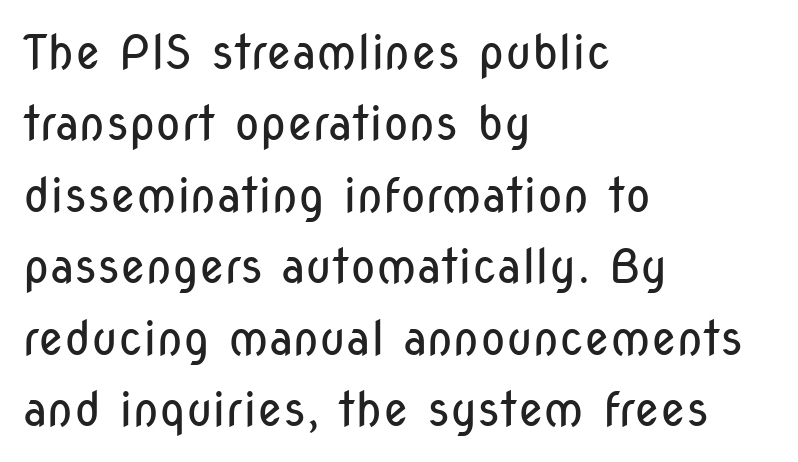
Decoration check: the copy has no underline. The gaps between neighbouring characters are ordinary and unremarkable. Tall strokes in this sample are plumb rather than angled. Do the characters align in a grid? No, the font is proportional. Which margin do the lines hug? The left one — the right edge is uneven. Notice how descenders clear the ascenders below comfortably — that's standard leading.
